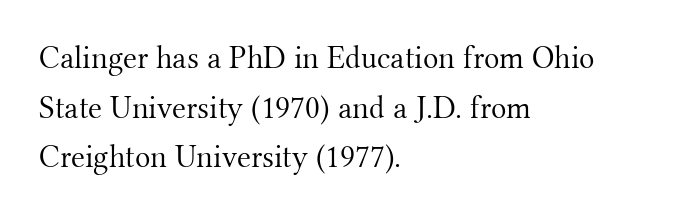
The image shows 32 px light serif type, upright; set left-aligned, normal line spacing (1.55x), normal letter spacing, not underlined; medium stroke contrast and a small x-height.
